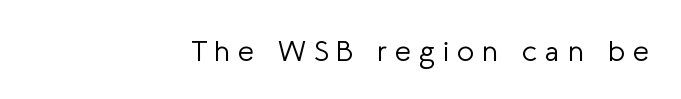
The image shows 29 px light sans-serif type, upright; set right-aligned, unusually wide letter spacing (+0.27 em), not underlined; low stroke contrast and a medium x-height.
